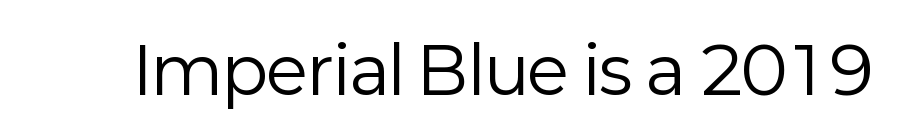
{"serif": "no", "italic": "no", "bold": "no", "weight": "regular", "width": "normal", "stroke_contrast": "low", "x_height": "medium", "monospaced": "no", "underline": "no", "letter_spacing": "normal", "letter_spacing_em": 0.0, "glyph_px": 65}
